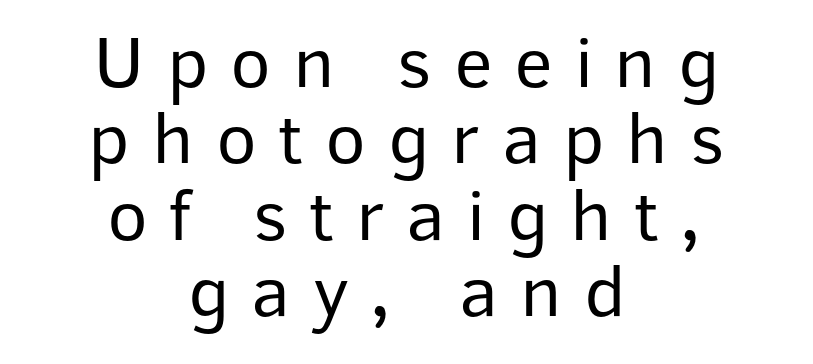
Q: Is the text bold? A: No.
Q: Is the text italic (slanted)? A: No, it is upright.
Q: Is the typeface a serif or a sans-serif typeface? A: Sans-serif.
Q: Is the text underlined? A: No.
Q: How is the paragraph aligned? A: Centered.
Q: Is the spacing between letters normal or unusually wide? A: Unusually wide.
Q: Is the spacing between lines tight, normal or loose? A: Tight.
Q: Width (condensed, normal, or wide)? A: Normal.
Q: Stroke contrast? A: Low.
Q: x-height? A: Medium.
Q: Monospaced? A: No.
